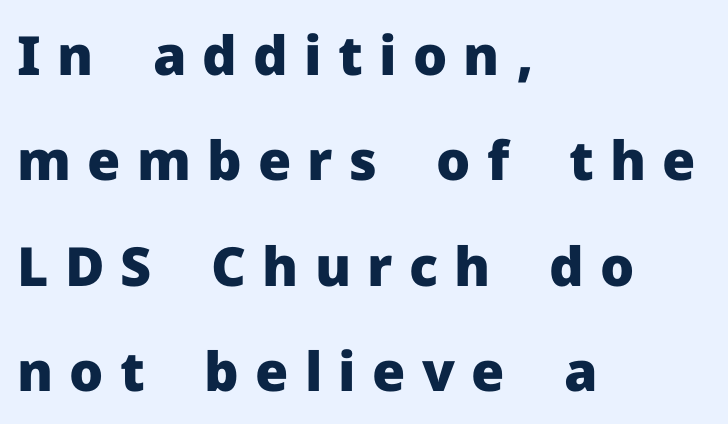
Upright lettering throughout. Reading down the column, the eye jumps a long way to each next line. Every letter is thick-stroked: bold, no question. The line texture is sparse and dotted thanks to wide tracking.
